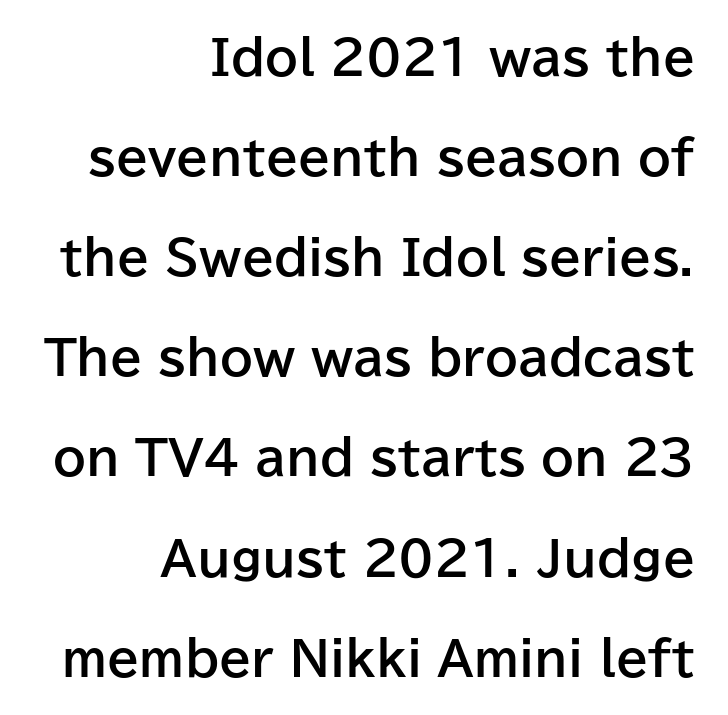
These words are printed bold, with thick strokes throughout. Do the letters lean? They stand straight. The face used here is rendered with its standard letterfit. The lines are quadded right.
